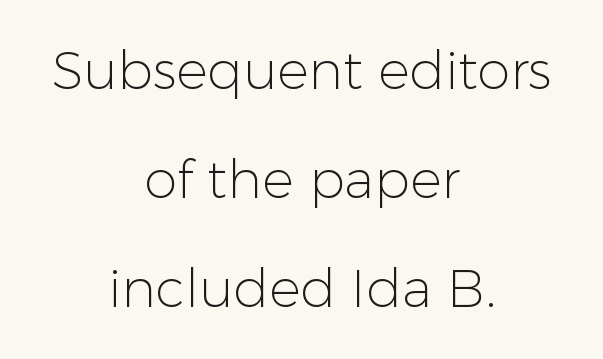
The image shows 53 px light sans-serif type, upright; set centered, loose line spacing (2.06x), normal letter spacing, not underlined; low stroke contrast and a medium x-height.
